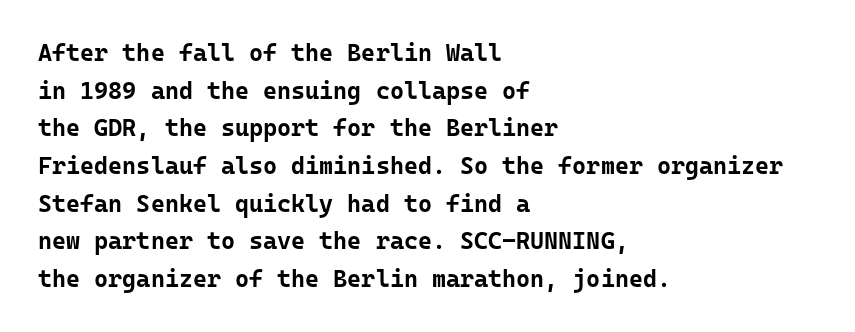
{"italic": "no", "bold": "yes", "underline": "no", "align": "left", "line_spacing": "normal", "line_spacing_ratio": 1.57, "letter_spacing": "normal", "letter_spacing_em": 0.0, "glyph_px": 24}
